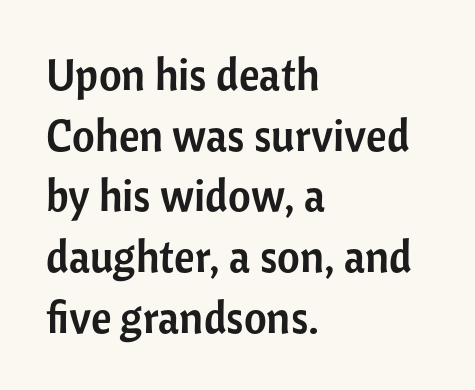
The image shows 44 px sans-serif type, upright; set left-aligned, normal line spacing (1.38x), normal letter spacing, not underlined; low stroke contrast and a medium x-height.
